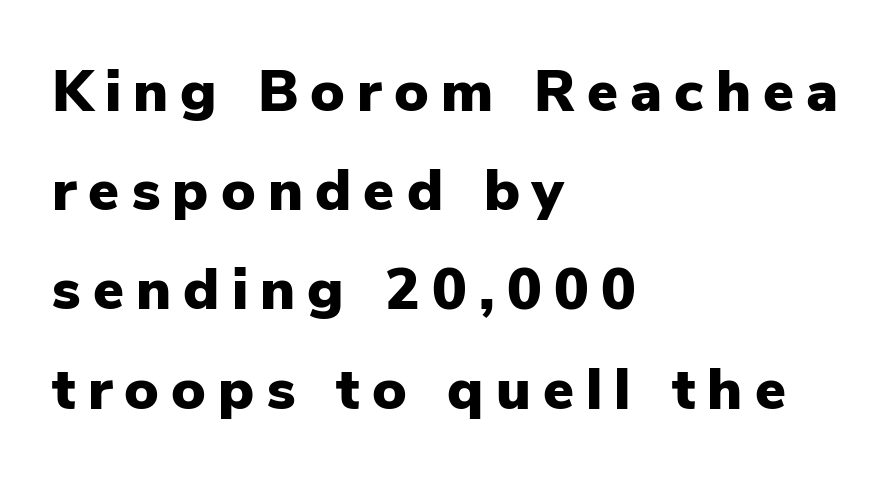
The type is letterspaced generously, with wide tracking. Quick note: underline off. The designer went with a sans here, leaving each stem footless. In terms of posture, this sample is upright. Each glyph is drawn with heavy, bold strokes. Where is the straight margin? On the left.
